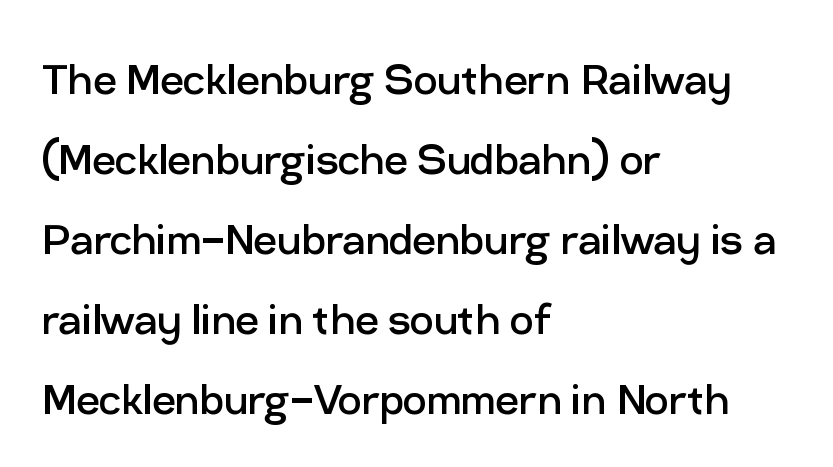
Tracking value appears to be zero — textbook default spacing. Rendered with straight, roman letterforms. Is the block centered? No — it sits flush against the left margin. Any mark beneath the type? The region is blank.
